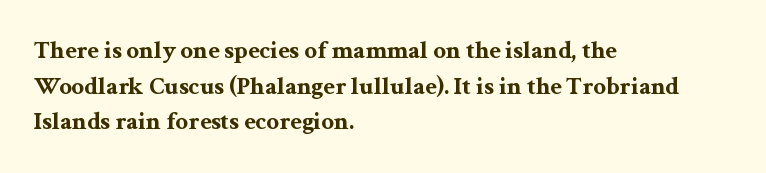
{"italic": "no", "bold": "yes", "underline": "no", "align": "left", "line_spacing": "normal", "line_spacing_ratio": 1.43, "letter_spacing": "normal", "letter_spacing_em": 0.0, "glyph_px": 25}
